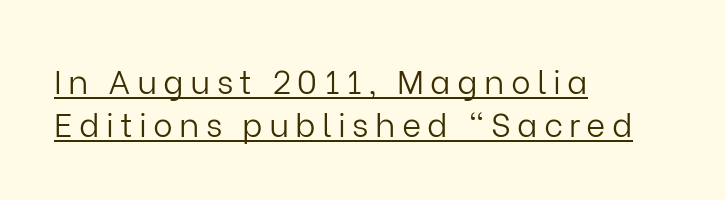
The image shows 33 px light sans-serif type, upright; set left-aligned, normal line spacing (1.3x), underlined; low stroke contrast and a medium x-height.
